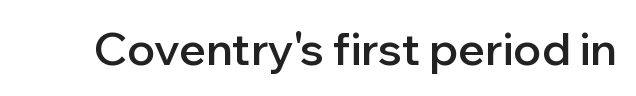
{"serif": "no", "italic": "no", "bold": "semi", "weight": "semibold", "width": "normal", "stroke_contrast": "low", "x_height": "medium", "monospaced": "no", "underline": "no", "letter_spacing": "normal", "letter_spacing_em": 0.0, "glyph_px": 45}
